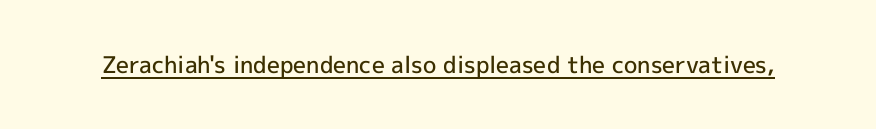
A typesetter would call this zero additional tracking. The rendered words wear a rule along their underside. Every character sits straight up, as roman type does. Typesetter's note: demi weight, one step under bold.
